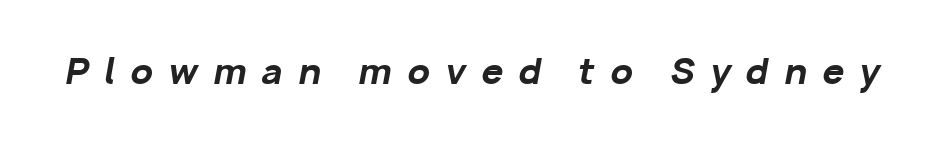
Do the characters align in a grid? No, the font is proportional. The face used here is rendered with a markedly widened letterfit. Each row of text sits above clean, open space. Is the type slanted? Yes — the strokes lean at a clear angle. Strong, thick strokes mark this as bold type.
